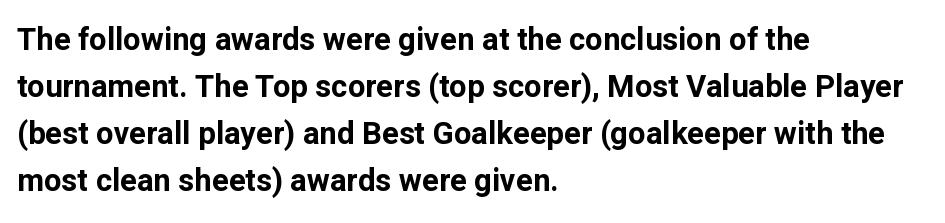
Q: Is the text bold? A: Yes.
Q: Is the text italic (slanted)? A: No, it is upright.
Q: Is the typeface a serif or a sans-serif typeface? A: Sans-serif.
Q: Is the text underlined? A: No.
Q: How is the paragraph aligned? A: Left-aligned.
Q: Is the spacing between letters normal or unusually wide? A: Normal.
Q: Is the spacing between lines tight, normal or loose? A: Normal.
Q: Width (condensed, normal, or wide)? A: Normal.
Q: Stroke contrast? A: Low.
Q: x-height? A: Medium.
Q: Monospaced? A: No.
